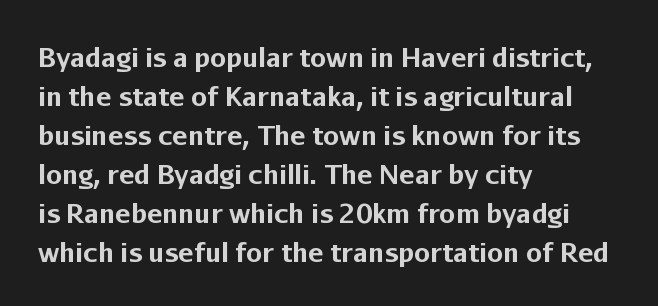
Successive baselines arrive at the customary interval. Nope, not italic — everything's standing straight. Stroke thickness is high; the sample reads as a true bold. Line starts are locked; line ends wander. Clear beneath every line of the passage. The line texture is even and compact thanks to regular tracking.
